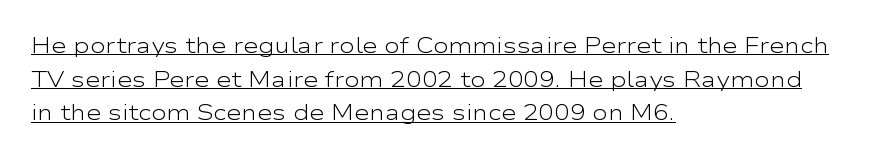
The image shows 21 px text type, upright; set left-aligned, normal line spacing (1.6x), normal letter spacing, underlined.
